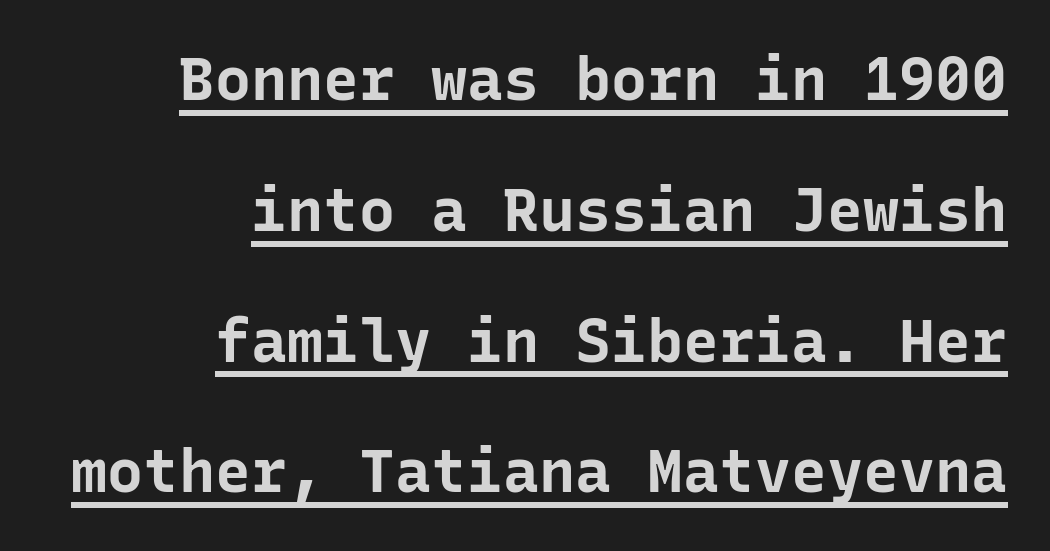
Q: Is the text bold? A: Yes.
Q: Is the text italic (slanted)? A: No, it is upright.
Q: Is the typeface a serif or a sans-serif typeface? A: Sans-serif.
Q: Is the text underlined? A: Yes.
Q: How is the paragraph aligned? A: Right-aligned.
Q: Is the spacing between letters normal or unusually wide? A: Normal.
Q: Is the spacing between lines tight, normal or loose? A: Loose.
Q: Width (condensed, normal, or wide)? A: Normal.
Q: Stroke contrast? A: Low.
Q: x-height? A: Medium.
Q: Monospaced? A: Yes.
